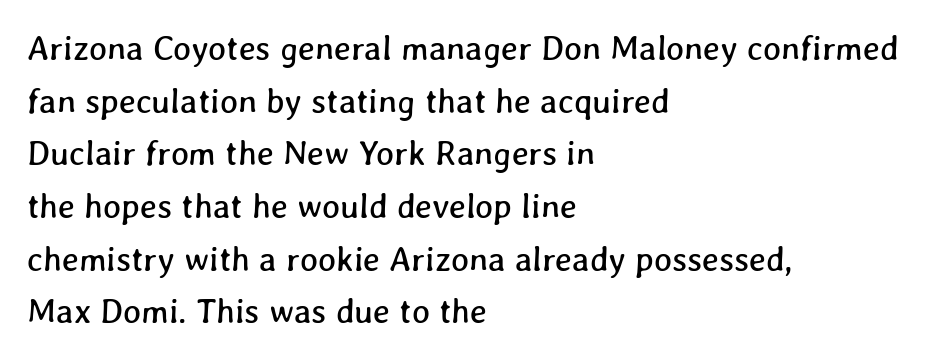
Whoever set this chose a conventional vertical rhythm. Each line starts at the same left margin while the right side varies. Character widths vary here, with narrow letters taking less room than wide ones. Any mark beneath the type? The region is blank. Tracking here is standard; glyphs follow each other at the usual distance.
